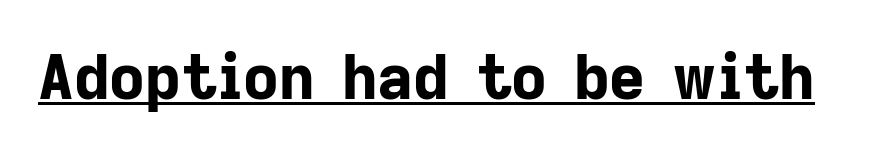
{"serif": "no", "italic": "no", "bold": "yes", "weight": "bold", "width": "normal", "stroke_contrast": "low", "x_height": "medium", "monospaced": "no", "underline": "yes", "letter_spacing": "normal", "letter_spacing_em": 0.0, "glyph_px": 62}
